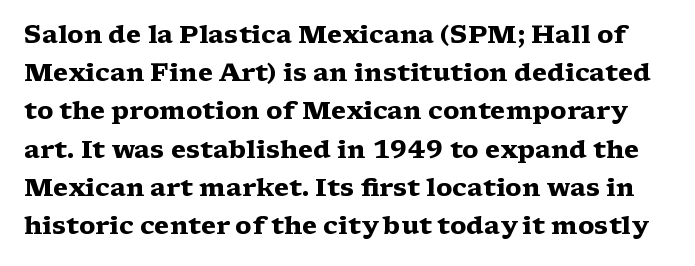
The image shows 25 px bold type, upright; set normal line spacing (1.53x), normal letter spacing, not underlined.
